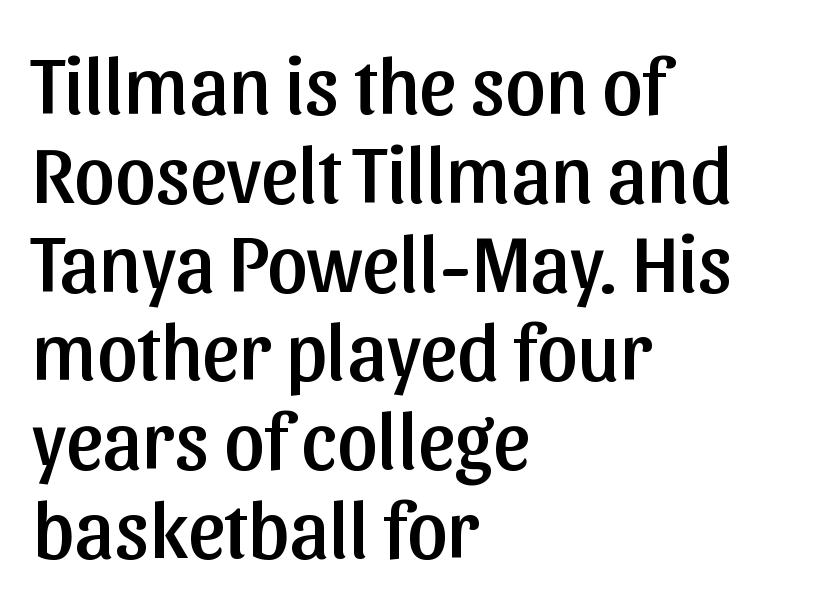
Q: Is the text italic (slanted)? A: No, it is upright.
Q: Is the typeface a serif or a sans-serif typeface? A: Sans-serif.
Q: Is the text underlined? A: No.
Q: How is the paragraph aligned? A: Left-aligned.
Q: Is the spacing between letters normal or unusually wide? A: Normal.
Q: Is the spacing between lines tight, normal or loose? A: Tight.
Q: Width (condensed, normal, or wide)? A: Normal.
Q: Stroke contrast? A: Low.
Q: x-height? A: Medium.
Q: Monospaced? A: No.
